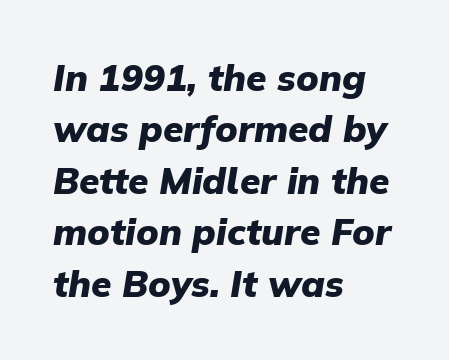
Q: Is the text bold? A: Yes.
Q: Is the text italic (slanted)? A: Yes, it leans right by about 9 degrees.
Q: Is the text underlined? A: No.
Q: How is the paragraph aligned? A: Left-aligned.
Q: Is the spacing between letters normal or unusually wide? A: Normal.
Q: Is the spacing between lines tight, normal or loose? A: Normal.
Q: Width (condensed, normal, or wide)? A: Normal.
Q: Stroke contrast? A: Low.
Q: x-height? A: Medium.
Q: Monospaced? A: No.
